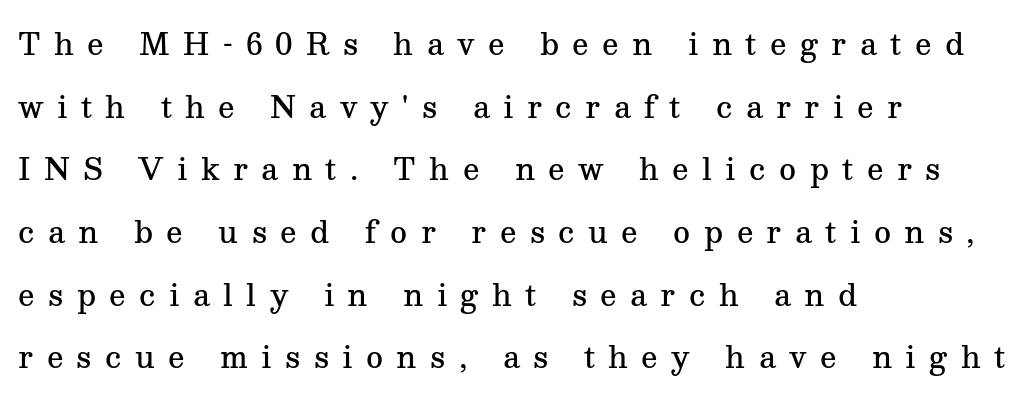
The image shows 29 px semibold serif type, upright; set left-aligned, loose line spacing (2.16x), unusually wide letter spacing (+0.46 em), not underlined; medium stroke contrast and a medium x-height.
